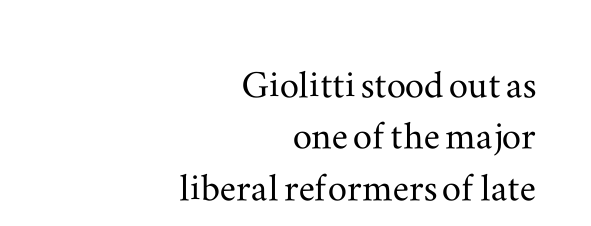
Q: Is the text italic (slanted)? A: No, it is upright.
Q: Is the typeface a serif or a sans-serif typeface? A: Serif.
Q: Is the text underlined? A: No.
Q: How is the paragraph aligned? A: Right-aligned.
Q: Is the spacing between letters normal or unusually wide? A: Normal.
Q: Is the spacing between lines tight, normal or loose? A: Tight.
Q: Width (condensed, normal, or wide)? A: Wide.
Q: Stroke contrast? A: Medium.
Q: x-height? A: Small.
Q: Monospaced? A: No.
